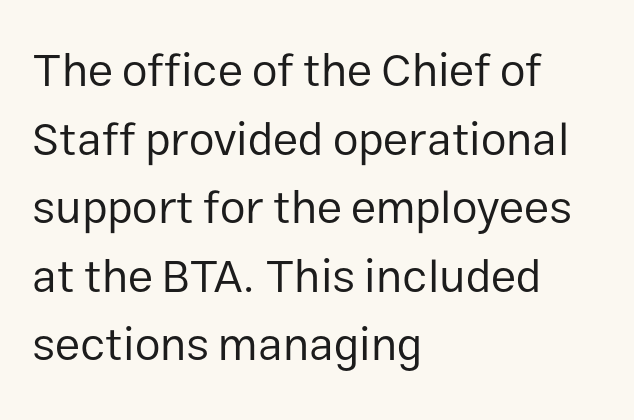
The image shows 46 px regular-weight sans-serif type, upright; set left-aligned, normal line spacing (1.49x), normal letter spacing, not underlined; low stroke contrast and a medium x-height.
